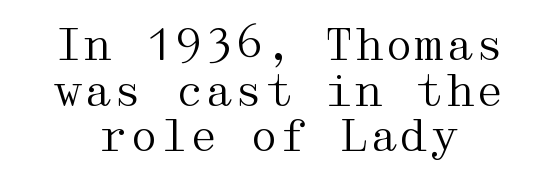
The image shows 43 px regular-weight, wide serif type, upright; set centered, tight line spacing (1.06x), normal letter spacing, not underlined; medium stroke contrast and a medium x-height.
